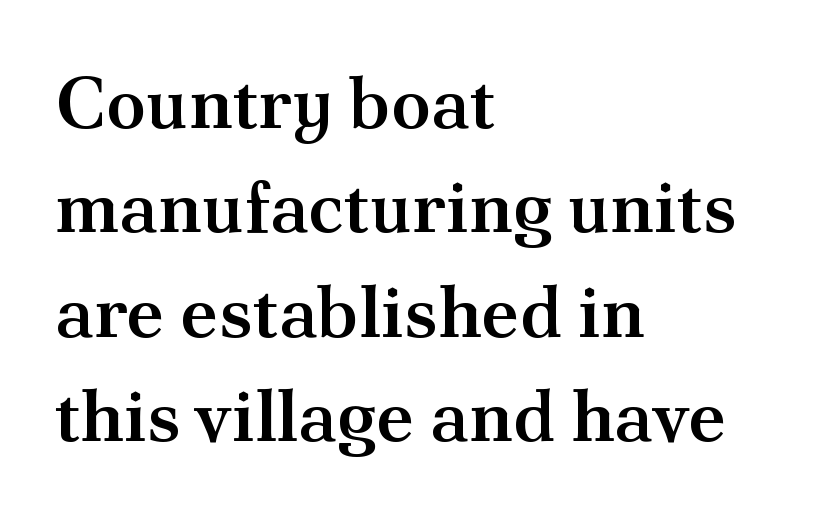
Q: Is the text bold? A: Semi-bold.
Q: Is the text italic (slanted)? A: No, it is upright.
Q: Is the typeface a serif or a sans-serif typeface? A: Serif.
Q: Is the text underlined? A: No.
Q: How is the paragraph aligned? A: Left-aligned.
Q: Is the spacing between letters normal or unusually wide? A: Normal.
Q: Is the spacing between lines tight, normal or loose? A: Normal.
Q: Width (condensed, normal, or wide)? A: Normal.
Q: Stroke contrast? A: Medium.
Q: x-height? A: Small.
Q: Monospaced? A: No.
